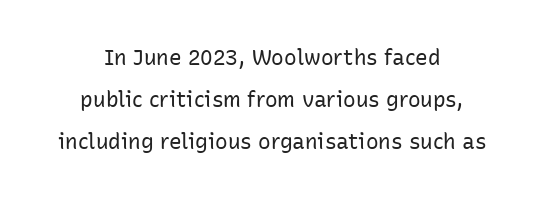
The strokes are not fattened; the text isn't bold. Rule under the text: the space is simply empty. Letter spacing: default. These lines stack symmetrically, like a column narrowing and widening about its center. One glance says open: line gaps are wider than usual.
